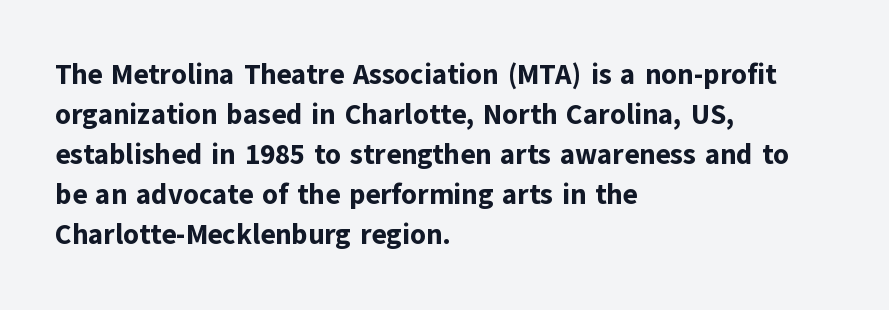
Q: Is the text bold? A: Yes.
Q: Is the text italic (slanted)? A: No, it is upright.
Q: Is the typeface a serif or a sans-serif typeface? A: Sans-serif.
Q: Is the text underlined? A: No.
Q: How is the paragraph aligned? A: Left-aligned.
Q: Is the spacing between letters normal or unusually wide? A: Normal.
Q: Is the spacing between lines tight, normal or loose? A: Normal.
Q: Width (condensed, normal, or wide)? A: Normal.
Q: Stroke contrast? A: Low.
Q: x-height? A: Medium.
Q: Monospaced? A: No.
